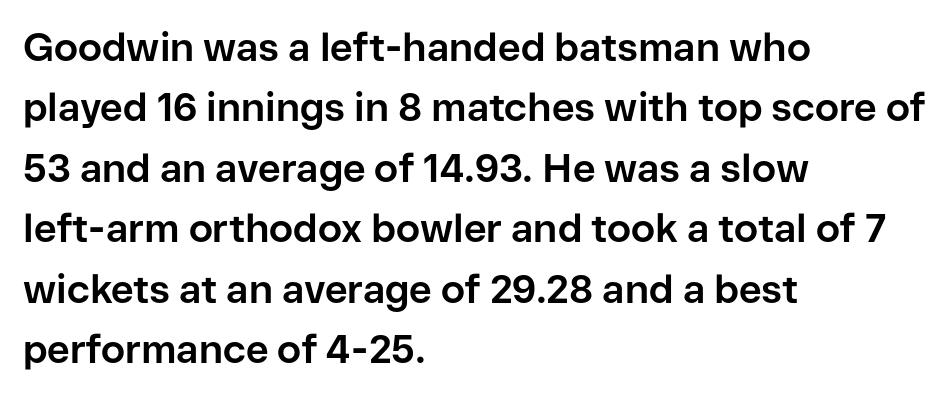
Q: Is the text bold? A: Yes.
Q: Is the text italic (slanted)? A: No, it is upright.
Q: Is the typeface a serif or a sans-serif typeface? A: Sans-serif.
Q: Is the text underlined? A: No.
Q: How is the paragraph aligned? A: Left-aligned.
Q: Is the spacing between letters normal or unusually wide? A: Normal.
Q: Is the spacing between lines tight, normal or loose? A: Normal.
Q: Width (condensed, normal, or wide)? A: Normal.
Q: Stroke contrast? A: Low.
Q: x-height? A: Medium.
Q: Monospaced? A: No.
